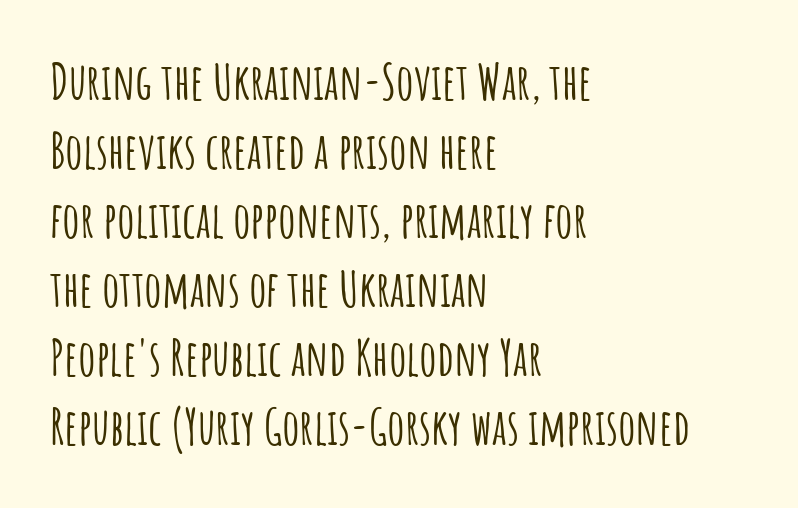
Inter-character spacing is left at the font's built-in metrics. The paragraph has a hard left edge and a soft right edge. Observe the absence of serifs on each vertical stroke in this sample. Type without underlining.
